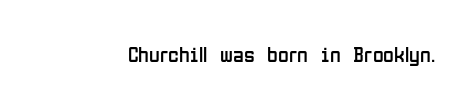
{"italic": "no", "bold": "no", "underline": "no", "letter_spacing": "normal", "letter_spacing_em": 0.0, "glyph_px": 22}
